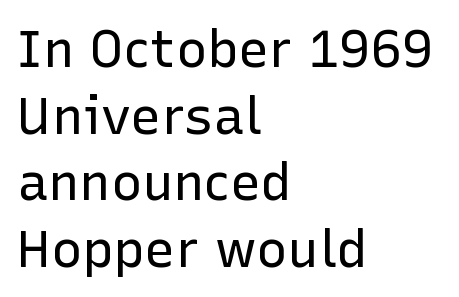
{"serif": "no", "italic": "no", "bold": "no", "weight": "regular", "width": "normal", "stroke_contrast": "low", "x_height": "medium", "monospaced": "no", "underline": "no", "align": "left", "line_spacing": "normal", "line_spacing_ratio": 1.28, "letter_spacing": "normal", "letter_spacing_em": 0.0, "glyph_px": 52}
